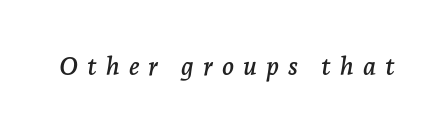
This sample uses expanded letter spacing, leaving extra air between glyphs. The letters are slanted; this is an italic face. Only glyphs here, with clear space below each row.
